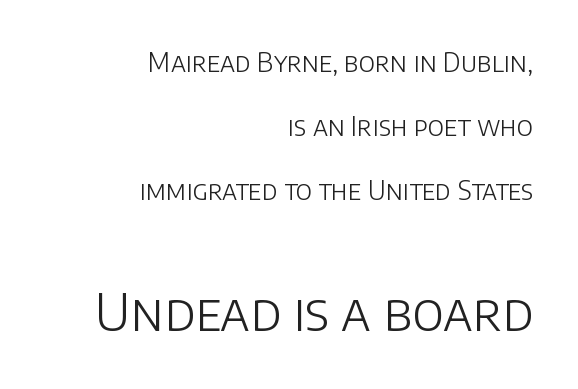
The image shows 51 px light sans-serif type, upright; set right-aligned, loose line spacing (2.47x), normal letter spacing, not underlined; the second (bottom) block is 1.96x larger; low stroke contrast and a large x-height.
